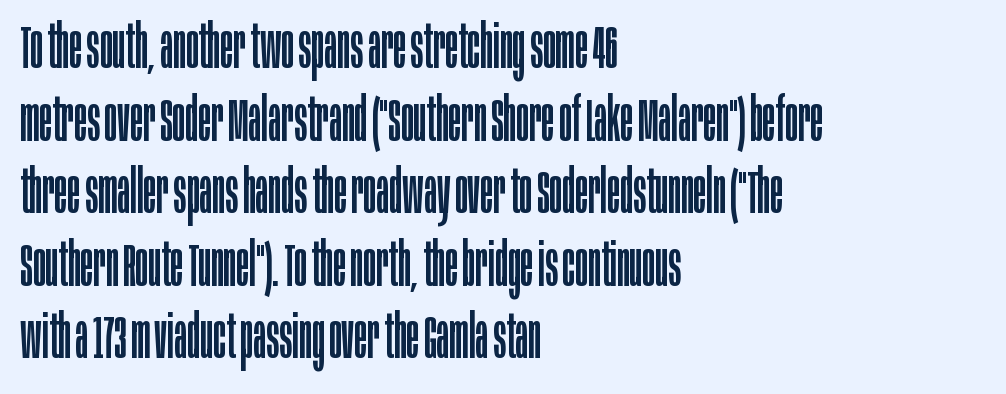
The image shows 60 px regular-weight, condensed sans-serif type, upright; set left-aligned, line spacing 1.21x, normal letter spacing, not underlined; low stroke contrast and a large x-height.
